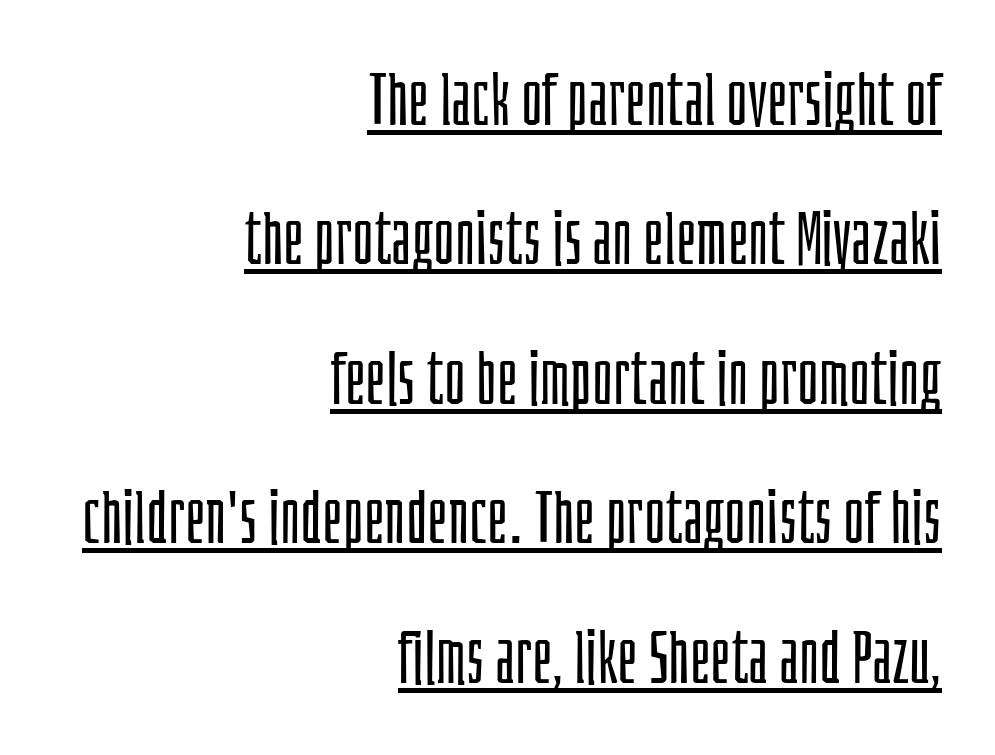
Looks like regular typesetting: each glyph gets only the width it needs. The paragraph shown leans on its right margin. Students, observe the line beneath the letters — that is underlining. Words appear dense and cohesive because spacing is normal. Letterform terminals end flat and unadorned throughout the passage. The font's upright variant was chosen for this text.
